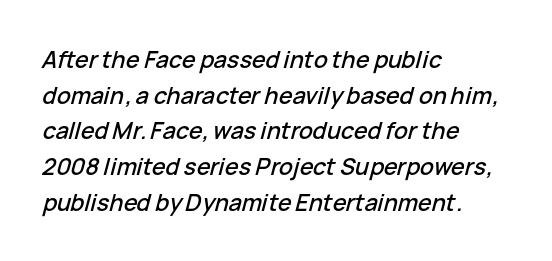
{"italic": "yes", "lean": "right", "slant_degrees": 15, "underline": "no", "align": "left", "line_spacing": "normal", "line_spacing_ratio": 1.55, "letter_spacing": "normal", "letter_spacing_em": 0.0, "glyph_px": 23}
